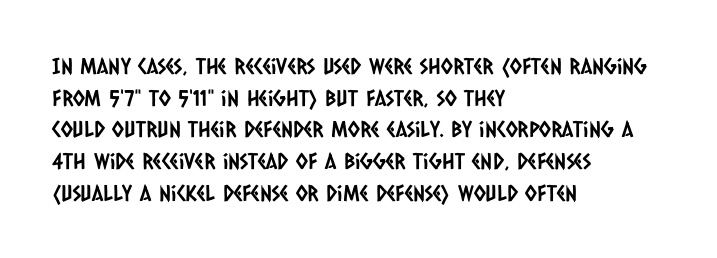
The image shows 22 px text type; set left-aligned, normal line spacing (1.44x), normal letter spacing, not underlined.
